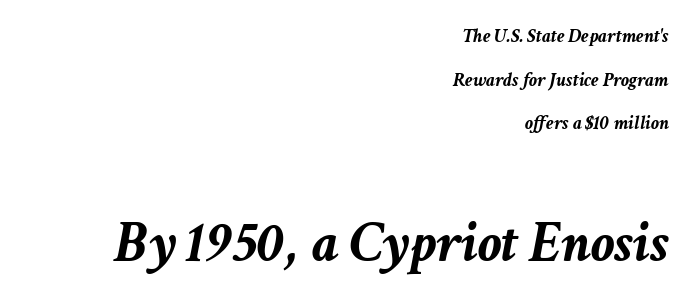
{"italic": "yes", "lean": "right", "slant_degrees": 11, "bold": "yes", "weight": "semibold", "width": "normal", "stroke_contrast": "low", "x_height": "medium", "monospaced": "no", "underline": "no", "align": "right", "line_spacing": "loose", "line_spacing_ratio": 2.18, "letter_spacing": "normal", "letter_spacing_em": 0.0, "larger_block": "second", "size_ratio": 2.95, "glyph_px": 59}
